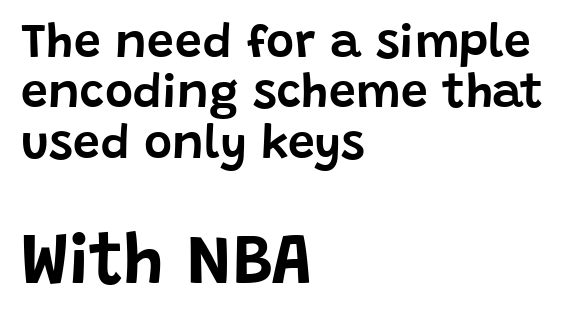
Q: Is the text italic (slanted)? A: No, it is upright.
Q: Is the typeface a serif or a sans-serif typeface? A: Sans-serif.
Q: Is the text underlined? A: No.
Q: How is the paragraph aligned? A: Left-aligned.
Q: Is the spacing between letters normal or unusually wide? A: Normal.
Q: Is the spacing between lines tight, normal or loose? A: Tight.
Q: Which block of text is set in a larger size, the first (top) or the second (bottom)? A: The second (bottom) one.
Q: Width (condensed, normal, or wide)? A: Normal.
Q: Stroke contrast? A: Low.
Q: x-height? A: Large.
Q: Monospaced? A: No.
